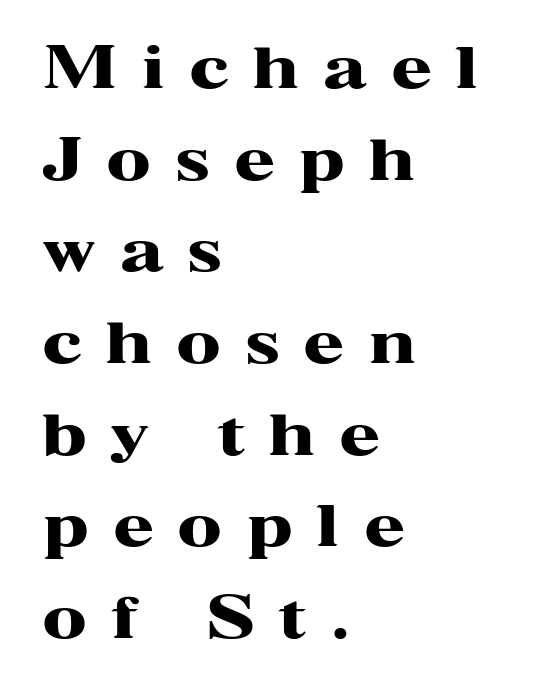
Compared with typical body copy, the letter spacing here is much looser. Is this a fixed-width face? No — the glyphs have proportional, varying widths. These lines sit exactly where default settings would place them. A dark, heavy texture on the line: the type is bold. Do the letters lean? They stand straight. This rendering employs a face with finishing strokes, i.e., a serif.
